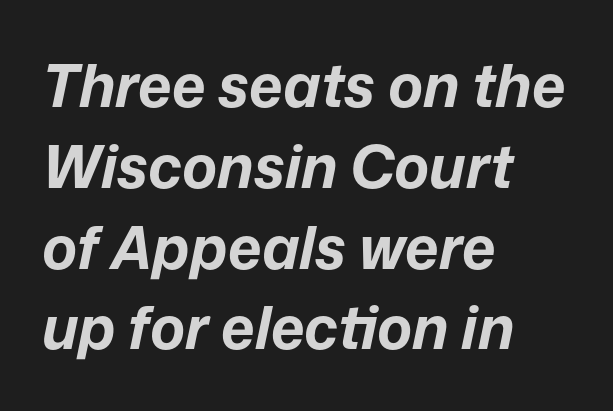
{"italic": "yes", "lean": "right", "slant_degrees": 12, "bold": "yes", "weight": "bold", "width": "normal", "stroke_contrast": "low", "x_height": "medium", "monospaced": "no", "underline": "no", "align": "left", "line_spacing": "normal", "line_spacing_ratio": 1.37, "letter_spacing": "normal", "letter_spacing_em": 0.0, "glyph_px": 59}
